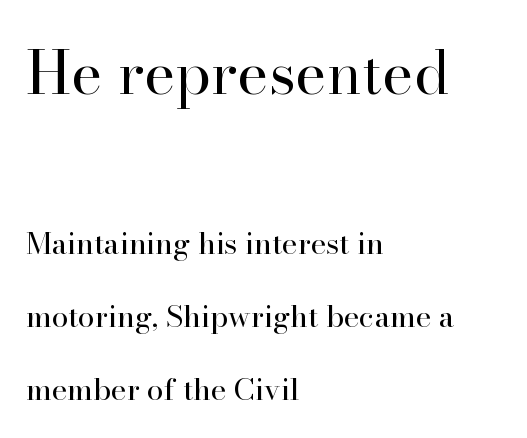
Q: Is the text bold? A: No.
Q: Is the text italic (slanted)? A: No, it is upright.
Q: Is the typeface a serif or a sans-serif typeface? A: Serif.
Q: Is the text underlined? A: No.
Q: How is the paragraph aligned? A: Left-aligned.
Q: Is the spacing between letters normal or unusually wide? A: Normal.
Q: Is the spacing between lines tight, normal or loose? A: Loose.
Q: Which block of text is set in a larger size, the first (top) or the second (bottom)? A: The first (top) one.
Q: Width (condensed, normal, or wide)? A: Normal.
Q: Stroke contrast? A: High.
Q: x-height? A: Small.
Q: Monospaced? A: No.
